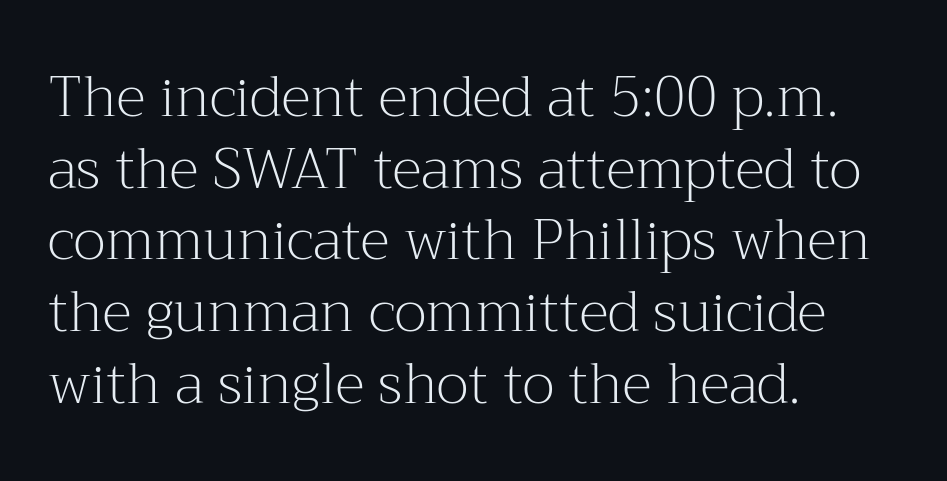
The image shows 56 px light serif type, upright; set left-aligned, normal line spacing (1.28x), normal letter spacing, not underlined; medium stroke contrast and a medium x-height.
